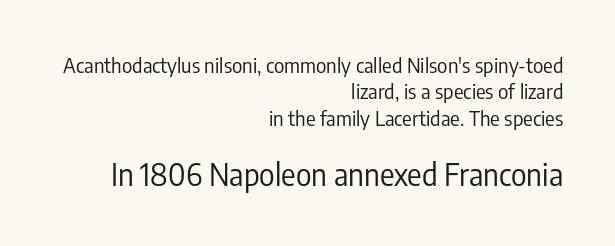
Q: Is the text bold? A: No.
Q: Is the text italic (slanted)? A: No, it is upright.
Q: Is the typeface a serif or a sans-serif typeface? A: Sans-serif.
Q: Is the text underlined? A: No.
Q: How is the paragraph aligned? A: Right-aligned.
Q: Is the spacing between letters normal or unusually wide? A: Normal.
Q: Is the spacing between lines tight, normal or loose? A: Normal.
Q: Which block of text is set in a larger size, the first (top) or the second (bottom)? A: The second (bottom) one.
Q: Width (condensed, normal, or wide)? A: Condensed.
Q: Stroke contrast? A: Low.
Q: x-height? A: Medium.
Q: Monospaced? A: No.
